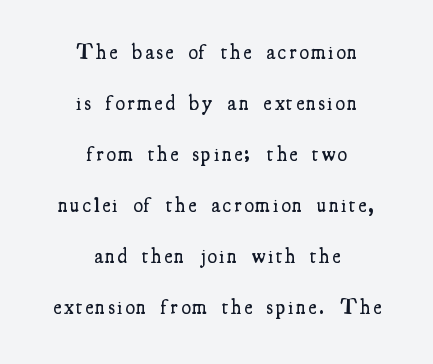
The image shows 21 px text type, upright; set centered, loose line spacing (2.43x), not underlined.
